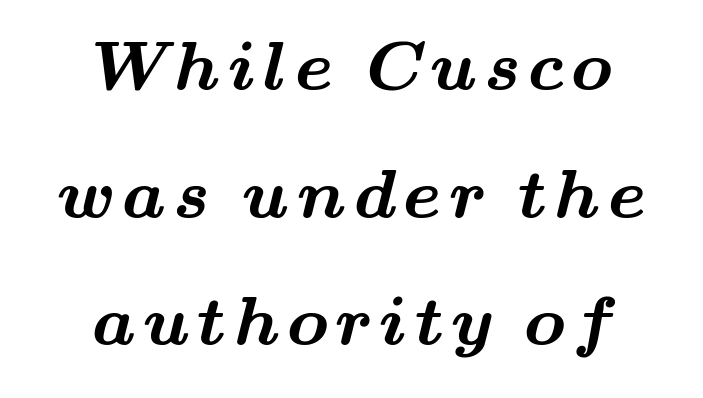
The image shows 69 px bold, wide serif type; set centered, line spacing 1.85x, not underlined; medium stroke contrast and a small x-height.
